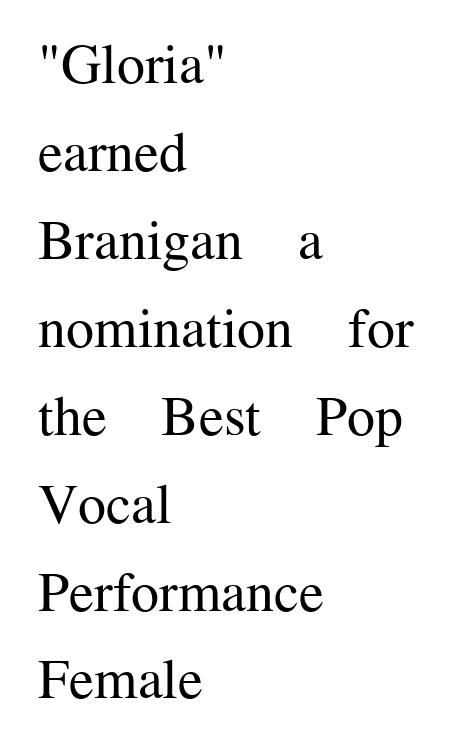
Q: Is the text bold? A: No.
Q: Is the text italic (slanted)? A: No, it is upright.
Q: Is the typeface a serif or a sans-serif typeface? A: Serif.
Q: Is the text underlined? A: No.
Q: How is the paragraph aligned? A: Left-aligned.
Q: Is the spacing between letters normal or unusually wide? A: Normal.
Q: Is the spacing between lines tight, normal or loose? A: Normal.
Q: Width (condensed, normal, or wide)? A: Normal.
Q: Stroke contrast? A: Medium.
Q: x-height? A: Medium.
Q: Monospaced? A: No.
